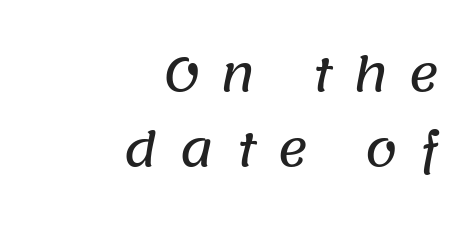
Q: Is the typeface a serif or a sans-serif typeface? A: Sans-serif.
Q: Is the text underlined? A: No.
Q: How is the paragraph aligned? A: Right-aligned.
Q: Is the spacing between letters normal or unusually wide? A: Unusually wide.
Q: Is the spacing between lines tight, normal or loose? A: Normal.
Q: Width (condensed, normal, or wide)? A: Normal.
Q: Stroke contrast? A: Low.
Q: x-height? A: Large.
Q: Monospaced? A: No.
